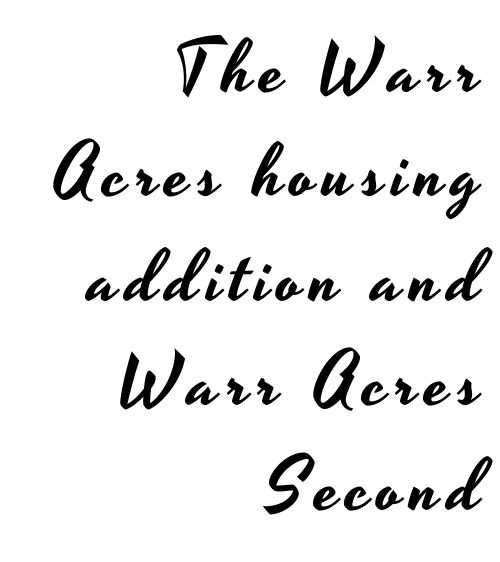
A typesetter would call this proportional, since set widths differ per character. Alignment: flush right. Rows of type keep a routine distance in the vertical direction. A sans-serif font was chosen for this passage. Quick note: underline off.
